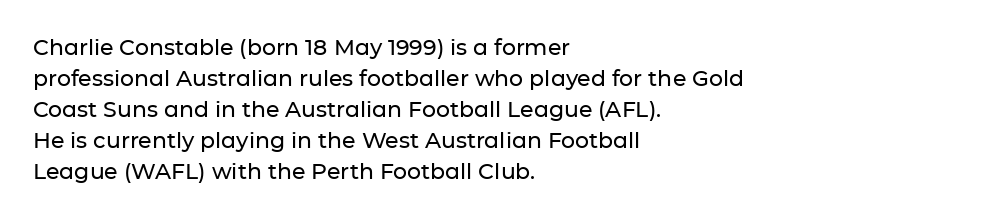
The image shows 22 px text type, upright; set left-aligned, normal line spacing (1.41x), normal letter spacing, not underlined.
